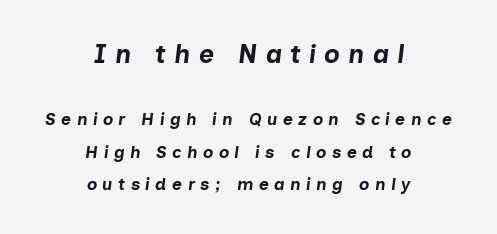
The image shows 26 px bold type, italic (leaning right); set centered, loose line spacing (1.91x), unusually wide letter spacing (+0.32 em), not underlined; the first (top) block is 1.53x larger.
